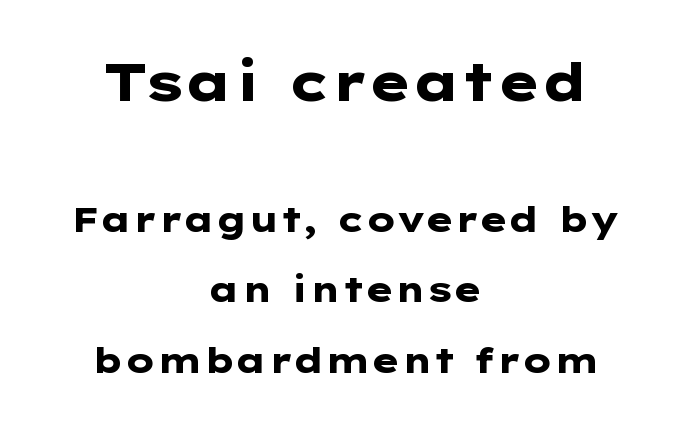
Q: Is the text bold? A: Yes.
Q: Is the text italic (slanted)? A: No, it is upright.
Q: Is the typeface a serif or a sans-serif typeface? A: Sans-serif.
Q: Is the text underlined? A: No.
Q: How is the paragraph aligned? A: Centered.
Q: Is the spacing between letters normal or unusually wide? A: Normal.
Q: Is the spacing between lines tight, normal or loose? A: Loose.
Q: Which block of text is set in a larger size, the first (top) or the second (bottom)? A: The first (top) one.
Q: Width (condensed, normal, or wide)? A: Wide.
Q: Stroke contrast? A: Low.
Q: x-height? A: Medium.
